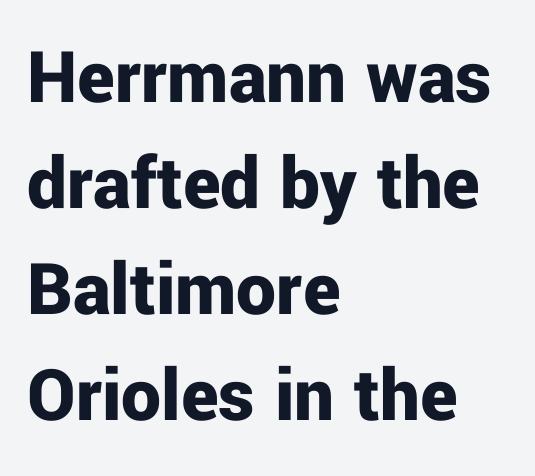
This sample uses a sans-serif face. The sample has been set heavy, in full bold. Upright lettering throughout. Reading down the block, your eye returns to a fixed left position each line. Compared with typical paragraphs, the rows here are spaced about the same. The face used here is proportionally spaced, like ordinary book or web type.
